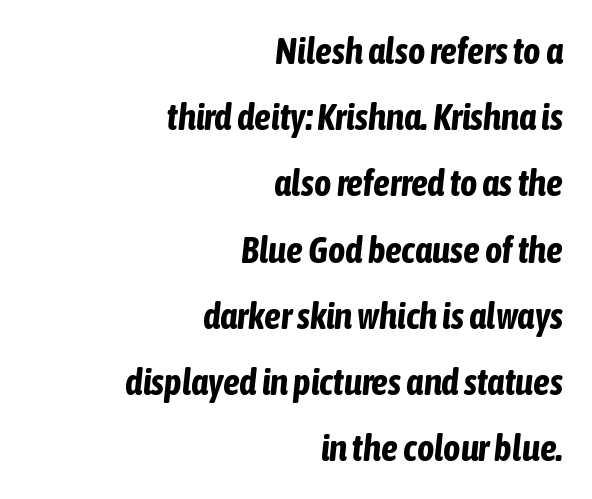
Q: Is the text bold? A: Yes.
Q: Is the text italic (slanted)? A: Yes, it leans right by about 6 degrees.
Q: Is the text underlined? A: No.
Q: How is the paragraph aligned? A: Right-aligned.
Q: Is the spacing between letters normal or unusually wide? A: Normal.
Q: Width (condensed, normal, or wide)? A: Condensed.
Q: Stroke contrast? A: Low.
Q: x-height? A: Medium.
Q: Monospaced? A: No.
